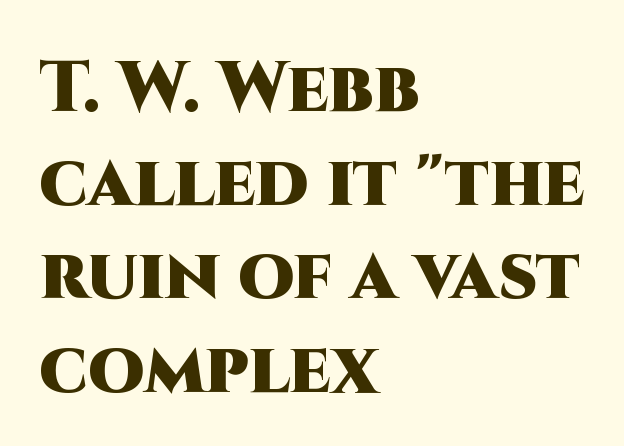
This is roman type, the default non-slanted kind. In terms of letterspacing, this is plain default setting. How would I describe the line gaps? Plain and ordinary. Plain, unruled lines of type. The ragged edge is on the right, which tells us the setting is flush left.
